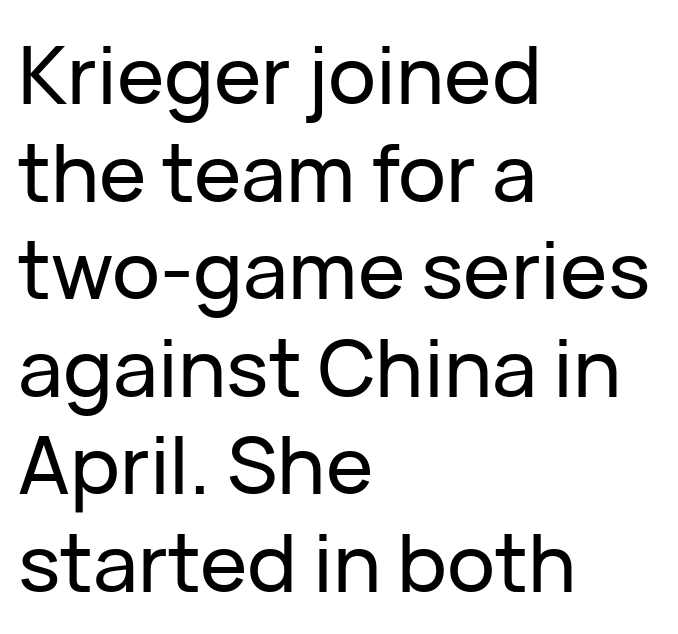
Q: Is the text italic (slanted)? A: No, it is upright.
Q: Is the typeface a serif or a sans-serif typeface? A: Sans-serif.
Q: Is the text underlined? A: No.
Q: How is the paragraph aligned? A: Left-aligned.
Q: Is the spacing between letters normal or unusually wide? A: Normal.
Q: Width (condensed, normal, or wide)? A: Normal.
Q: Stroke contrast? A: Low.
Q: x-height? A: Medium.
Q: Monospaced? A: No.
